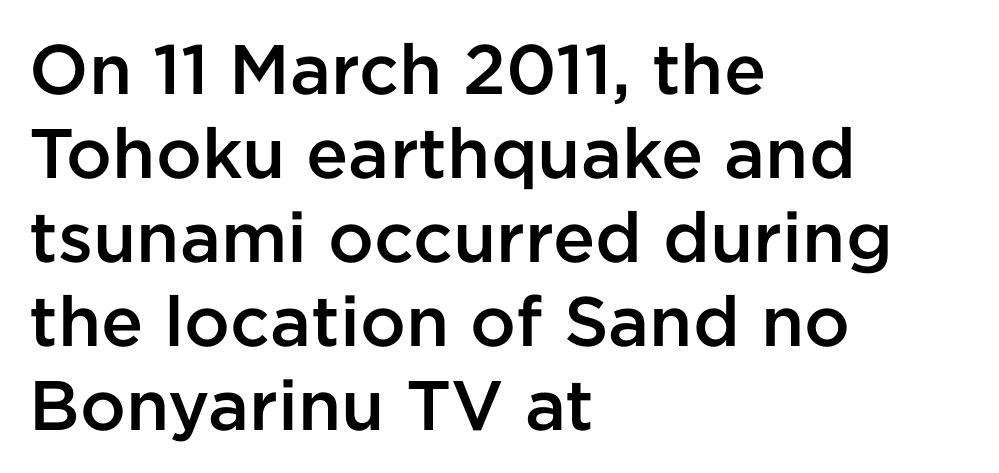
The image shows 70 px semibold sans-serif type, upright; set left-aligned, line spacing 1.2x, normal letter spacing, not underlined; low stroke contrast and a medium x-height.
